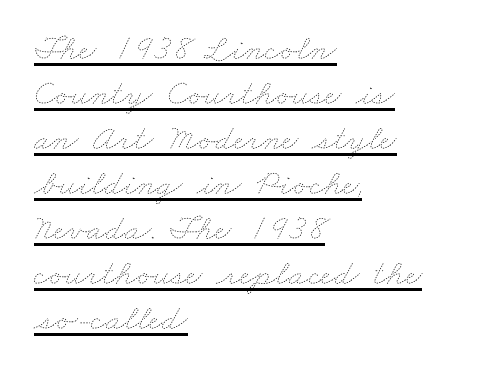
Regular leading. The horizontal fit of the characters is conventional and even. These characters rest on top of a visible drawn line. No extra ink here — the face is not bold.
